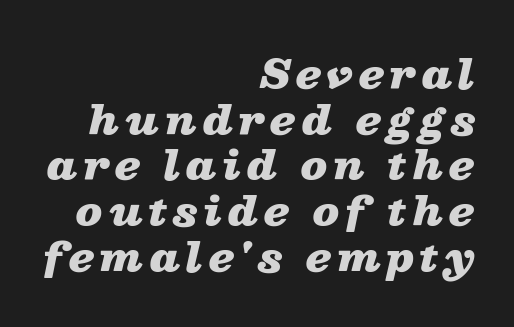
Q: Is the text bold? A: Yes.
Q: Is the text italic (slanted)? A: Yes, it leans right by about 13 degrees.
Q: Is the text underlined? A: No.
Q: How is the paragraph aligned? A: Right-aligned.
Q: Width (condensed, normal, or wide)? A: Wide.
Q: Stroke contrast? A: Low.
Q: x-height? A: Medium.
Q: Monospaced? A: No.
